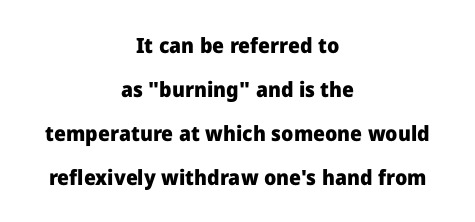
Q: Is the text bold? A: Yes.
Q: Is the text italic (slanted)? A: No, it is upright.
Q: Is the text underlined? A: No.
Q: How is the paragraph aligned? A: Centered.
Q: Is the spacing between letters normal or unusually wide? A: Normal.
Q: Is the spacing between lines tight, normal or loose? A: Loose.
